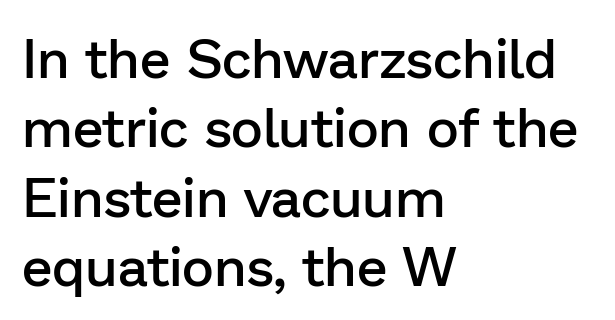
Stroke terminals: plain, sans-serif. Strokes here are thickened, but only to semibold level. Descenders are the only things crossing below the line. Each letter keeps its own natural width here, so spacing adapts to shape. Does the copy run flush right? No — it runs flush left. Short note: letters normally spaced.
